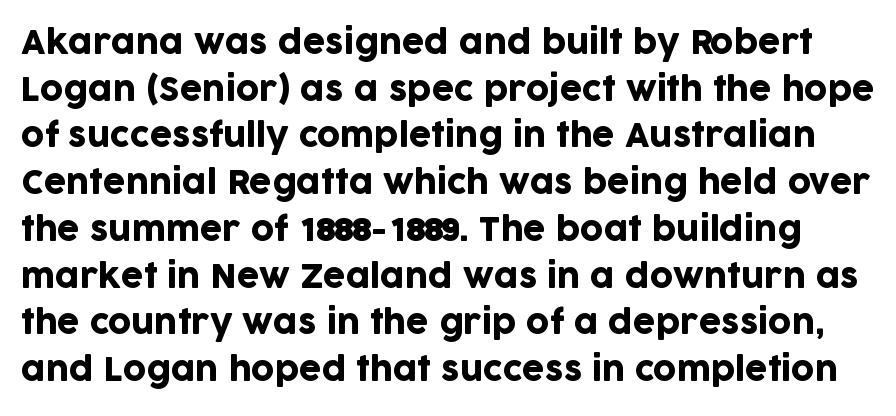
The image shows 32 px sans-serif type, upright; set normal line spacing (1.46x), normal letter spacing, not underlined; low stroke contrast and a large x-height.
